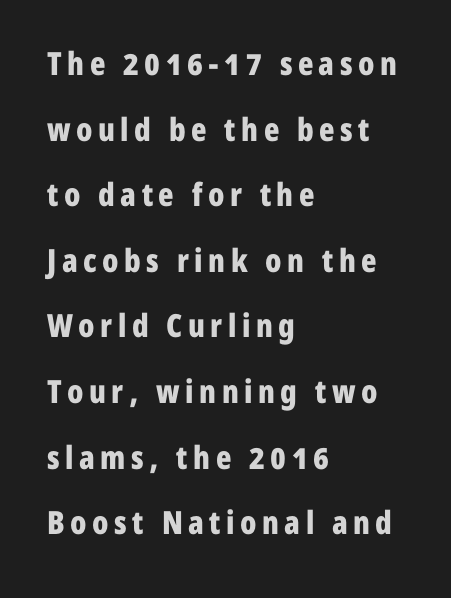
The image shows 32 px bold, condensed sans-serif type, upright; set left-aligned, loose line spacing (2.05x), not underlined; low stroke contrast and a medium x-height.
